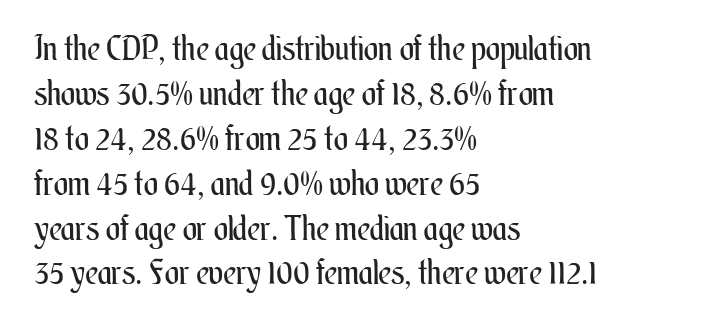
The image shows 34 px regular-weight, condensed type, upright; set left-aligned, normal line spacing (1.32x), normal letter spacing, not underlined; medium stroke contrast and a small x-height.
